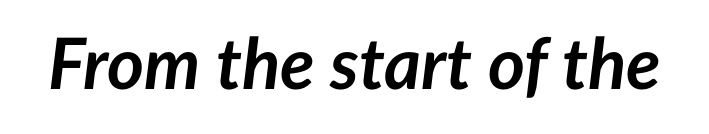
Q: Is the text bold? A: Yes.
Q: Is the text italic (slanted)? A: Yes, it leans right by about 7 degrees.
Q: Is the text underlined? A: No.
Q: Is the spacing between letters normal or unusually wide? A: Normal.
Q: Width (condensed, normal, or wide)? A: Normal.
Q: Stroke contrast? A: Low.
Q: x-height? A: Medium.
Q: Monospaced? A: No.
